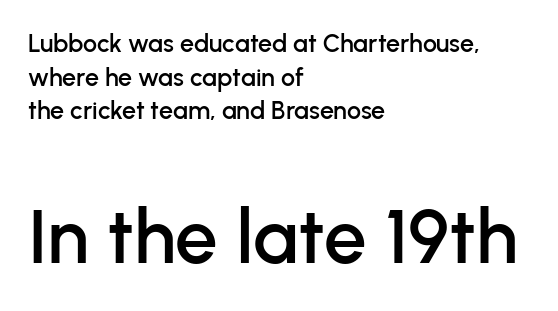
Q: Is the text italic (slanted)? A: No, it is upright.
Q: Is the typeface a serif or a sans-serif typeface? A: Sans-serif.
Q: Is the text underlined? A: No.
Q: How is the paragraph aligned? A: Left-aligned.
Q: Is the spacing between letters normal or unusually wide? A: Normal.
Q: Is the spacing between lines tight, normal or loose? A: Normal.
Q: Which block of text is set in a larger size, the first (top) or the second (bottom)? A: The second (bottom) one.
Q: Width (condensed, normal, or wide)? A: Normal.
Q: Stroke contrast? A: Low.
Q: x-height? A: Medium.
Q: Monospaced? A: No.
